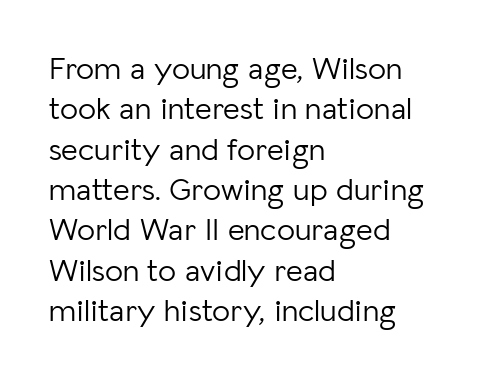
A typesetter would mark this as roman, not italic. The rendering uses natural spacing where letterforms have individual widths. The space beneath each line is pristine and unruled. This rendering employs a face without finishing strokes, i.e., a sans-serif. Compared with typical body copy, the letter spacing here is the same.
